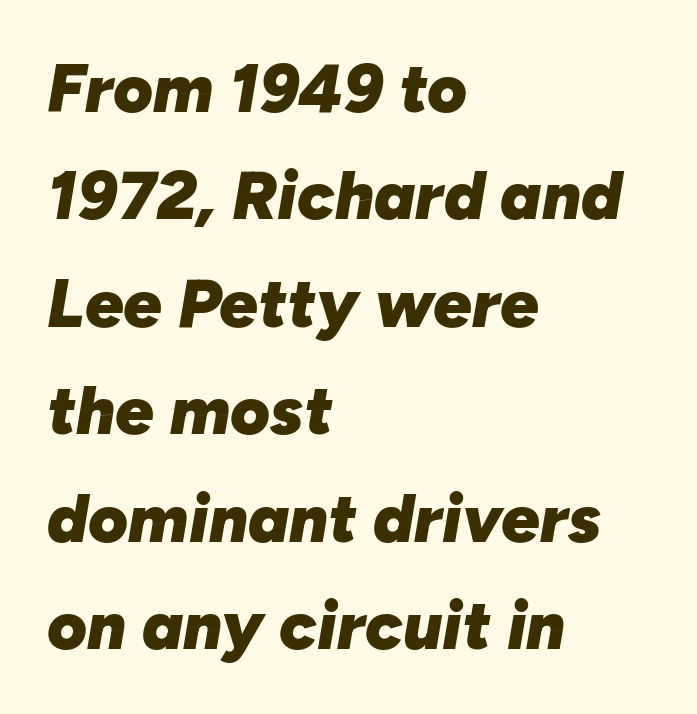
{"italic": "yes", "lean": "right", "slant_degrees": 10, "bold": "yes", "weight": "heavy", "width": "normal", "stroke_contrast": "low", "x_height": "medium", "monospaced": "no", "underline": "no", "align": "left", "line_spacing": "normal", "line_spacing_ratio": 1.58, "letter_spacing": "normal", "letter_spacing_em": 0.0, "glyph_px": 68}
